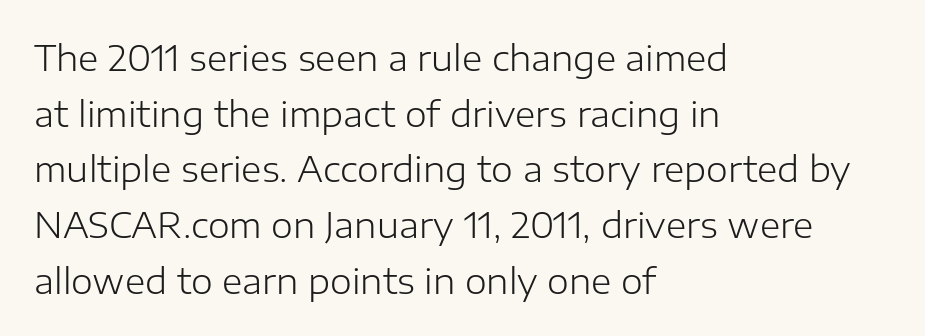
Q: Is the text bold? A: No.
Q: Is the text italic (slanted)? A: No, it is upright.
Q: Is the typeface a serif or a sans-serif typeface? A: Sans-serif.
Q: Is the text underlined? A: No.
Q: How is the paragraph aligned? A: Left-aligned.
Q: Is the spacing between letters normal or unusually wide? A: Normal.
Q: Is the spacing between lines tight, normal or loose? A: Normal.
Q: Width (condensed, normal, or wide)? A: Normal.
Q: Stroke contrast? A: Low.
Q: x-height? A: Medium.
Q: Monospaced? A: No.
